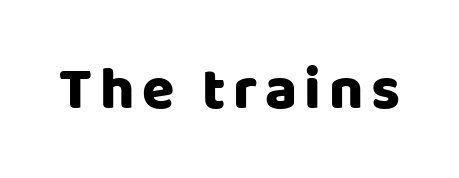
Just letters on the line, the space beneath them empty. Nothing sits at the stroke ends, so this counts as sans-serif. When letters stand straight like this, we call the style roman or upright. The passage shown is typed in a proportional face where columns would drift. I'd describe the lettering as bold — thick and assertive.
